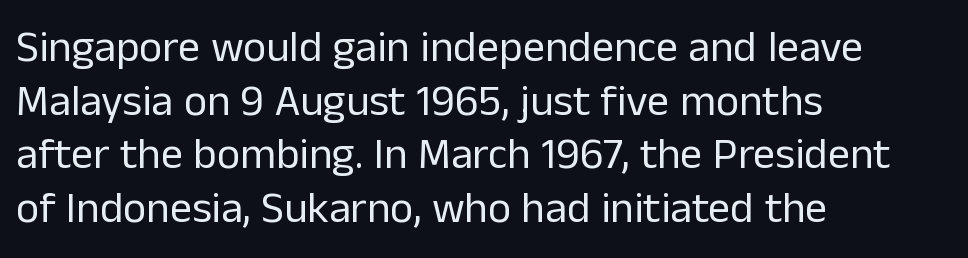
Q: Is the text bold? A: No.
Q: Is the text italic (slanted)? A: No, it is upright.
Q: Is the typeface a serif or a sans-serif typeface? A: Sans-serif.
Q: Is the text underlined? A: No.
Q: How is the paragraph aligned? A: Left-aligned.
Q: Is the spacing between letters normal or unusually wide? A: Normal.
Q: Width (condensed, normal, or wide)? A: Normal.
Q: Stroke contrast? A: Low.
Q: x-height? A: Medium.
Q: Monospaced? A: No.
